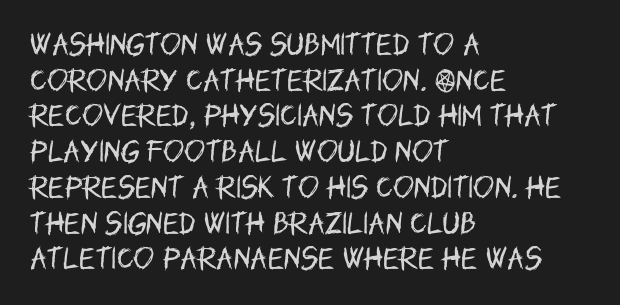
No word sits above an underline. These lines stack with their left ends in a neat column. The line-height multiplier appears to be the usual default. Ordinary non-slanted type is in use. Students, note that the glyphs here touch the page at normal intervals.
